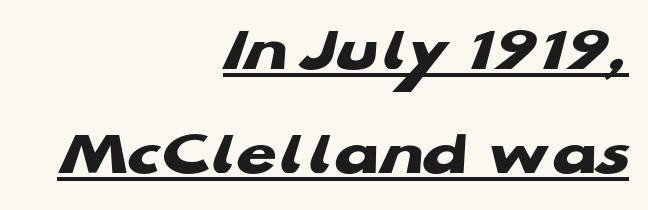
These lines sit exactly where default settings would place them. Spacing verdict: proportional, widths tailored to each character. Grotesque or geometric, the face here clearly has no serifs. Glance below the letters and you will spot a drawn line. Inter-character spacing is left at the font's built-in metrics. Set as a true bold cut, around the 700 mark.
